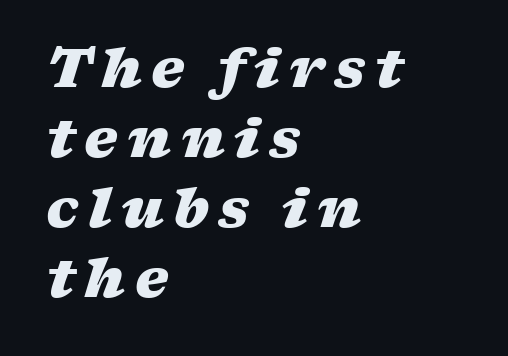
The letters advance in unequal steps, a hallmark of proportional type. Every row of glyphs begins at an identical x-position on the left. Any mark beneath the type? The region is blank. A typesetter would call this leading conventional body-copy spacing.
